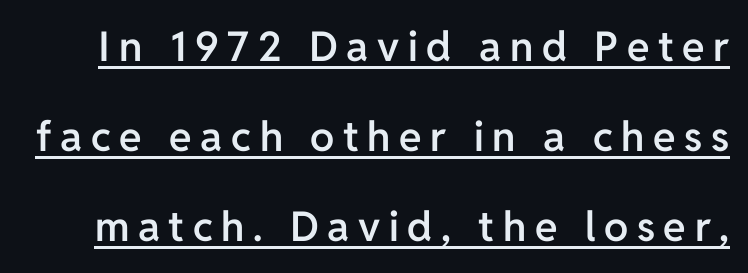
The image shows 41 px semibold sans-serif type, upright; set loose line spacing (2.2x), unusually wide letter spacing (+0.21 em), underlined; low stroke contrast and a medium x-height.
